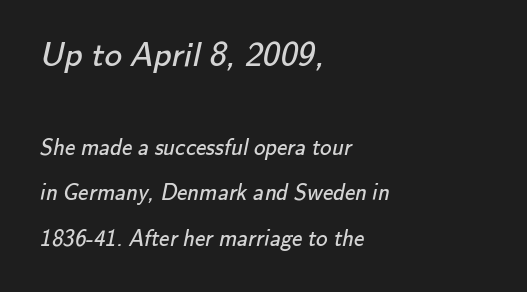
{"serif": "no", "bold": "no", "weight": "regular", "width": "normal", "stroke_contrast": "low", "x_height": "small", "monospaced": "no", "underline": "no", "align": "left", "line_spacing": "loose", "line_spacing_ratio": 1.99, "letter_spacing": "normal", "letter_spacing_em": 0.0, "larger_block": "first", "size_ratio": 1.52, "glyph_px": 35}
